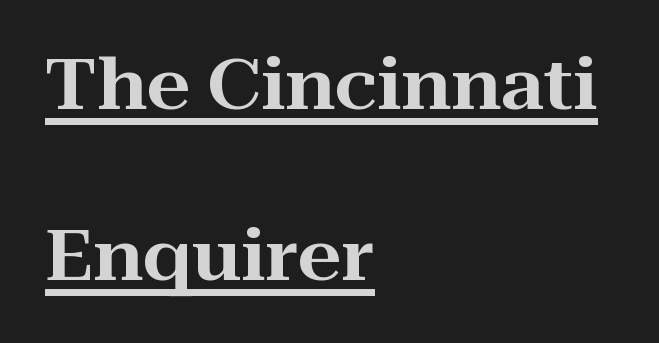
Q: Is the text italic (slanted)? A: No, it is upright.
Q: Is the typeface a serif or a sans-serif typeface? A: Serif.
Q: Is the text underlined? A: Yes.
Q: How is the paragraph aligned? A: Left-aligned.
Q: Is the spacing between letters normal or unusually wide? A: Normal.
Q: Is the spacing between lines tight, normal or loose? A: Loose.
Q: Width (condensed, normal, or wide)? A: Wide.
Q: Stroke contrast? A: High.
Q: x-height? A: Medium.
Q: Monospaced? A: No.
